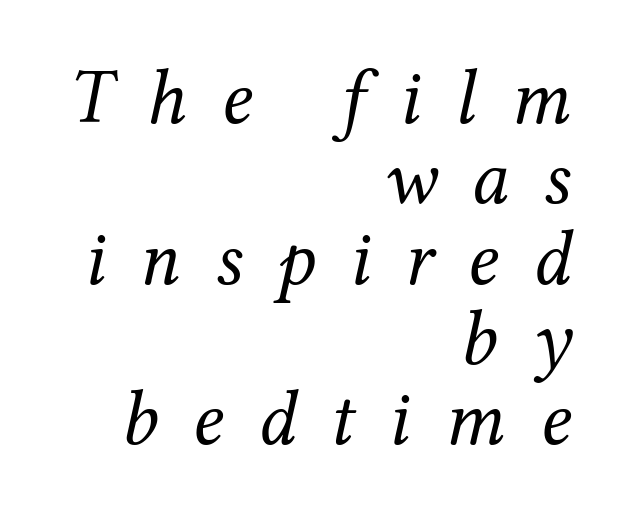
Q: Is the text bold? A: No.
Q: Is the text italic (slanted)? A: Yes, it leans right by about 12 degrees.
Q: Is the typeface a serif or a sans-serif typeface? A: Serif.
Q: Is the text underlined? A: No.
Q: How is the paragraph aligned? A: Right-aligned.
Q: Is the spacing between letters normal or unusually wide? A: Unusually wide.
Q: Is the spacing between lines tight, normal or loose? A: Tight.
Q: Width (condensed, normal, or wide)? A: Normal.
Q: Stroke contrast? A: Medium.
Q: x-height? A: Medium.
Q: Monospaced? A: No.
